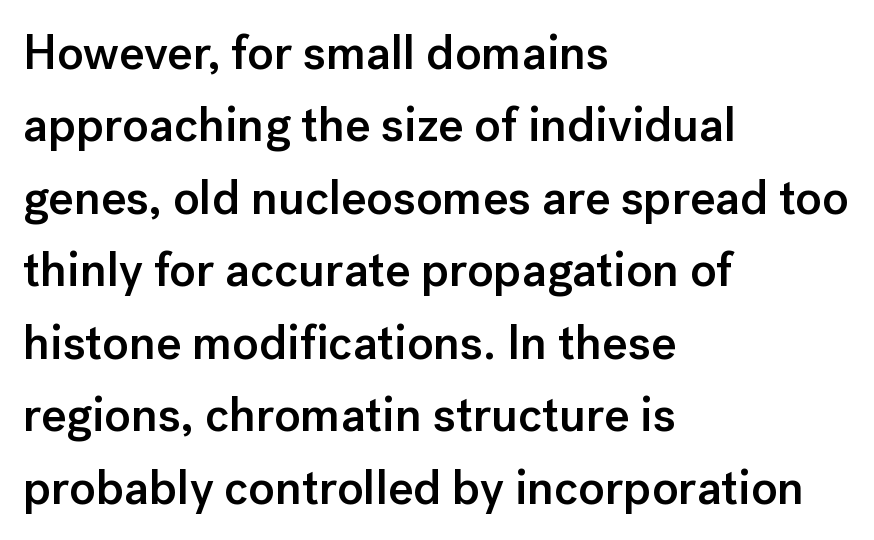
The image shows 48 px semibold sans-serif type, upright; set left-aligned, normal line spacing (1.51x), normal letter spacing, not underlined; low stroke contrast and a medium x-height.
